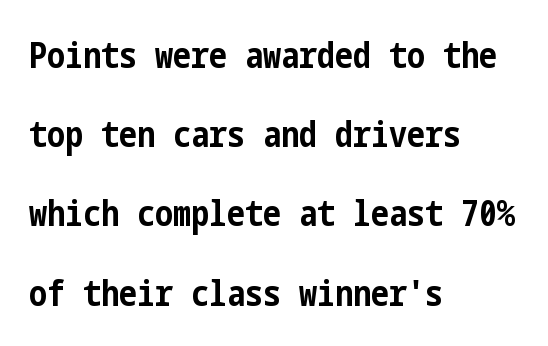
The image shows 36 px bold, condensed sans-serif type, upright; set left-aligned, loose line spacing (2.2x), normal letter spacing, not underlined; low stroke contrast and a medium x-height.
